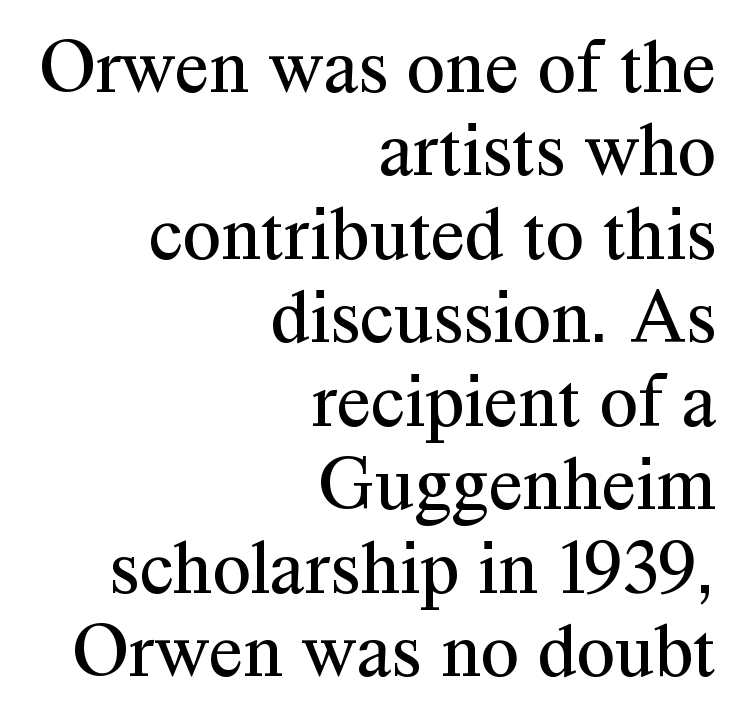
The lines are packed closely together with very little leading. Think standard paragraph weight, or any step lighter than that. Is this a fixed-width face? No — the glyphs have proportional, varying widths. Inter-character spacing is left at the font's built-in metrics.
